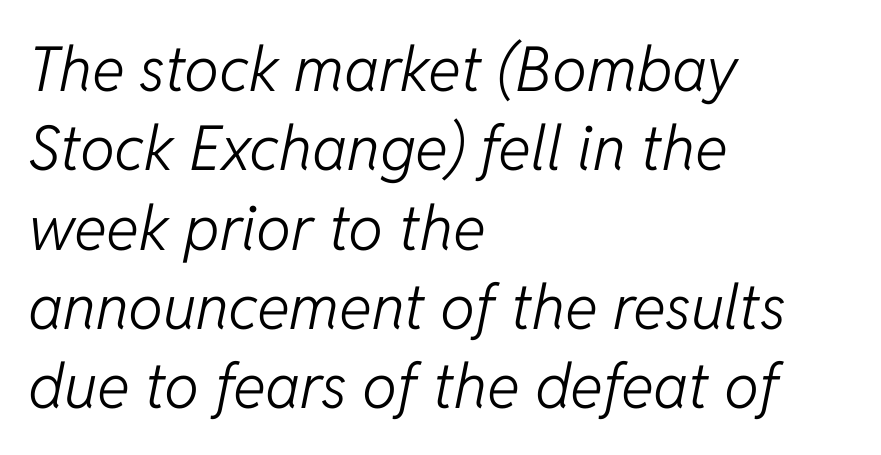
Q: Is the text bold? A: No.
Q: Is the text italic (slanted)? A: Yes, it leans right by about 11 degrees.
Q: Is the text underlined? A: No.
Q: How is the paragraph aligned? A: Left-aligned.
Q: Is the spacing between letters normal or unusually wide? A: Normal.
Q: Is the spacing between lines tight, normal or loose? A: Normal.
Q: Width (condensed, normal, or wide)? A: Normal.
Q: Stroke contrast? A: Low.
Q: x-height? A: Medium.
Q: Monospaced? A: No.
